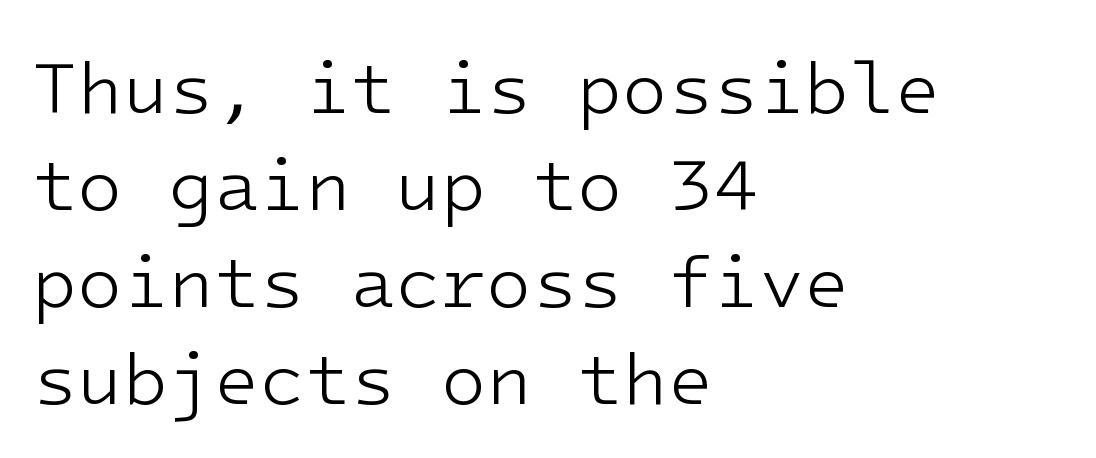
The image shows 74 px light sans-serif type, upright; set left-aligned, normal line spacing (1.31x), normal letter spacing, not underlined; low stroke contrast and a medium x-height.
